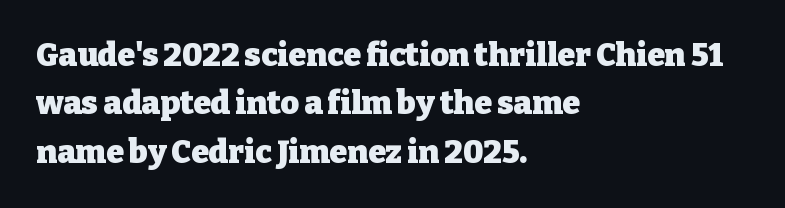
{"serif": "yes", "italic": "no", "bold": "yes", "weight": "heavy", "width": "normal", "stroke_contrast": "low", "x_height": "medium", "monospaced": "no", "underline": "no", "align": "left", "line_spacing": "normal", "line_spacing_ratio": 1.51, "letter_spacing": "normal", "letter_spacing_em": 0.0, "glyph_px": 32}
